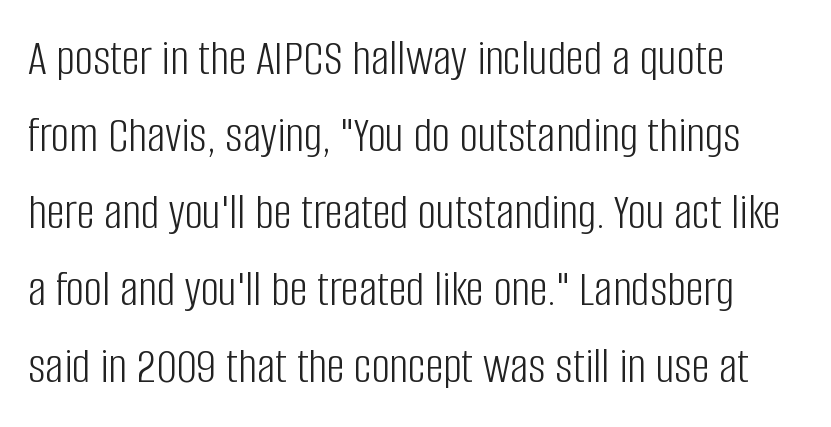
The image shows 51 px light, condensed sans-serif type, upright; set left-aligned, normal line spacing (1.51x), normal letter spacing, not underlined; low stroke contrast and a large x-height.
